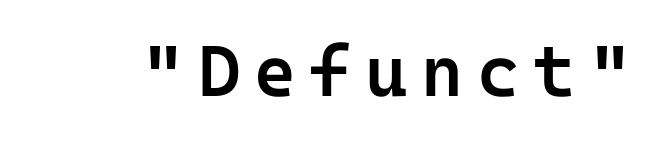
The image shows 72 px semibold sans-serif type, upright; set not underlined; low stroke contrast and a medium x-height.
